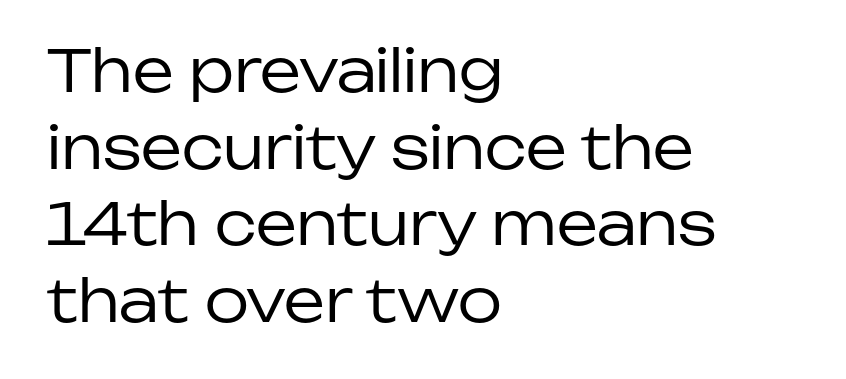
The image shows 58 px regular-weight sans-serif type, upright; set left-aligned, normal line spacing (1.32x), normal letter spacing, not underlined; low stroke contrast and a medium x-height.
